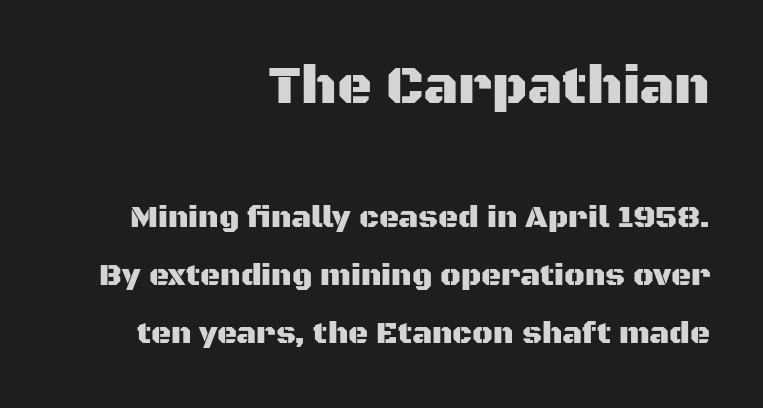
The image shows 54 px sans-serif type, upright; set right-aligned, line spacing 1.88x, normal letter spacing, not underlined; the first (top) block is 1.74x larger; medium stroke contrast and a large x-height.
